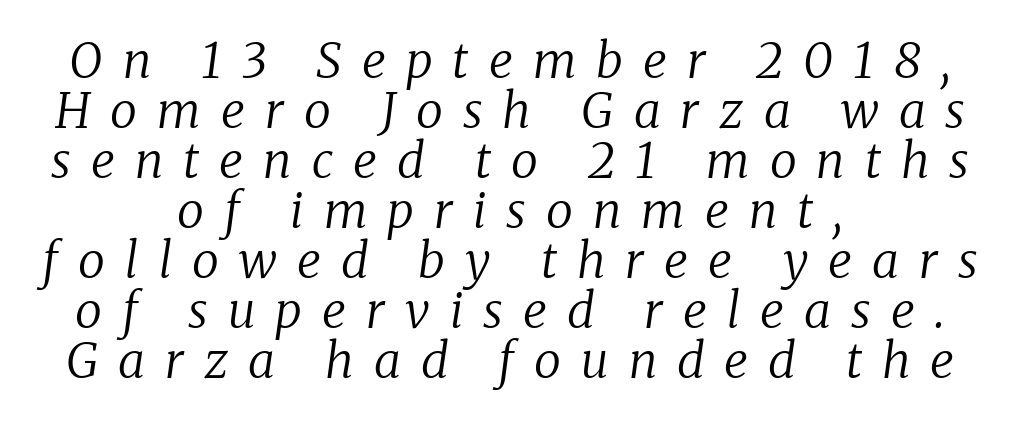
Horizontal bands of white between lines are thin slivers. The typeface chosen for these lines features serifs. Here the designer chose a conventional face with non-uniform glyph widths. Caption: expanded tracking, letters set apart. The specimen omits any rule beneath the text block's lines.
